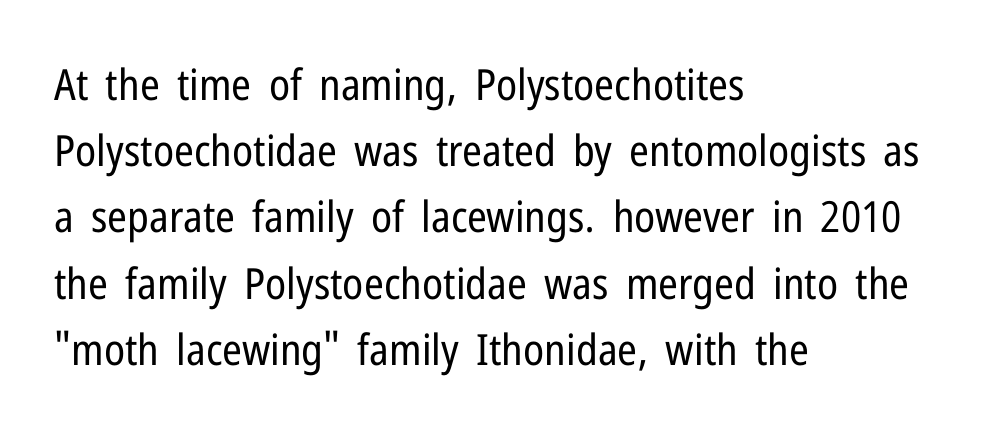
Short note: letters normally spaced. Every row of glyphs begins at an identical x-position on the left. Descenders are the only things crossing below the line. Font category for this specimen: sans-serif. Stems and bowls with no extra thickness — not bold.
